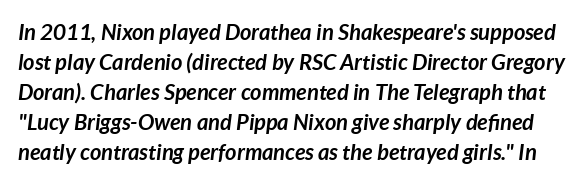
Q: Is the text bold? A: Yes.
Q: Is the text italic (slanted)? A: Yes, it leans right by about 7 degrees.
Q: Is the text underlined? A: No.
Q: Is the spacing between letters normal or unusually wide? A: Normal.
Q: Is the spacing between lines tight, normal or loose? A: Normal.
